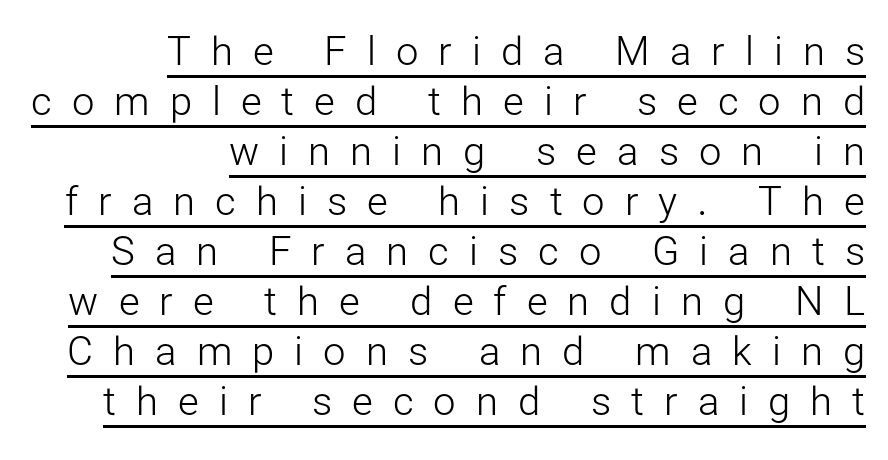
{"serif": "no", "italic": "no", "bold": "no", "weight": "light", "width": "normal", "stroke_contrast": "low", "x_height": "medium", "monospaced": "no", "underline": "yes", "align": "right", "line_spacing": "normal", "line_spacing_ratio": 1.25, "letter_spacing": "wide", "letter_spacing_em": 0.5, "glyph_px": 40}
